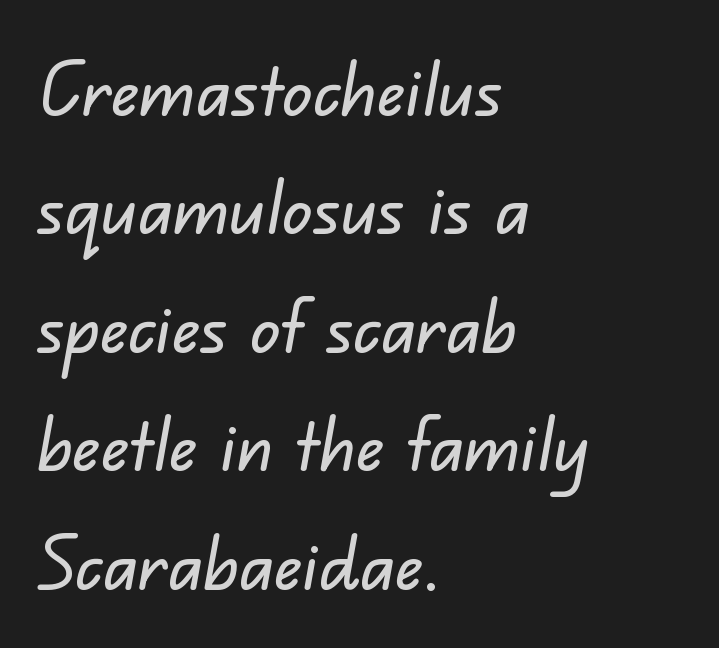
{"serif": "no", "width": "normal", "stroke_contrast": "low", "x_height": "small", "monospaced": "no", "underline": "no", "align": "left", "line_spacing": "normal", "line_spacing_ratio": 1.58, "letter_spacing": "normal", "letter_spacing_em": 0.0, "glyph_px": 75}
